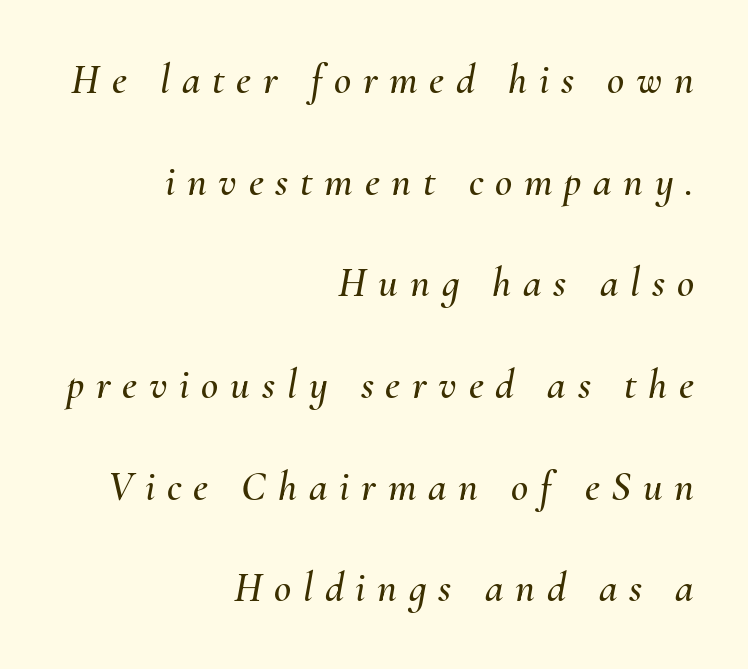
Q: Is the text italic (slanted)? A: Yes, it leans right by about 10 degrees.
Q: Is the text underlined? A: No.
Q: How is the paragraph aligned? A: Right-aligned.
Q: Is the spacing between letters normal or unusually wide? A: Unusually wide.
Q: Is the spacing between lines tight, normal or loose? A: Loose.
Q: Width (condensed, normal, or wide)? A: Normal.
Q: Stroke contrast? A: Medium.
Q: x-height? A: Small.
Q: Monospaced? A: No.
